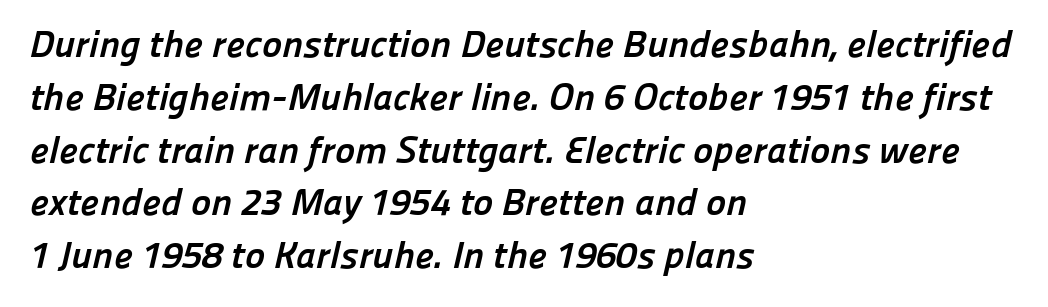
Q: Is the text bold? A: Yes.
Q: Is the typeface a serif or a sans-serif typeface? A: Sans-serif.
Q: Is the text underlined? A: No.
Q: How is the paragraph aligned? A: Left-aligned.
Q: Is the spacing between letters normal or unusually wide? A: Normal.
Q: Is the spacing between lines tight, normal or loose? A: Normal.
Q: Width (condensed, normal, or wide)? A: Normal.
Q: Stroke contrast? A: Low.
Q: x-height? A: Medium.
Q: Monospaced? A: No.
